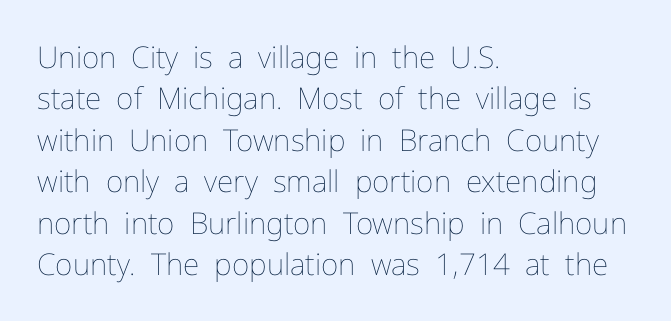
The image shows 30 px thin type, upright; set left-aligned, normal line spacing (1.38x), normal letter spacing, not underlined; low stroke contrast and a medium x-height.
